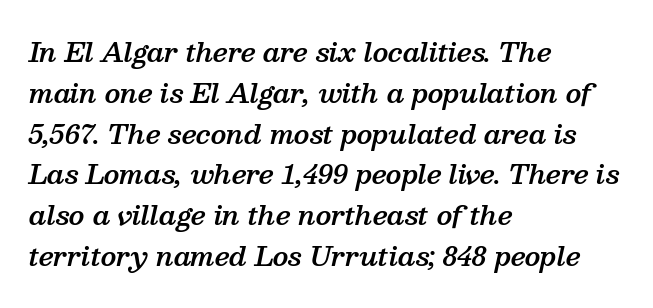
Every row of glyphs begins at an identical x-position on the left. Weight check: semibold — heavier than regular, not quite bold. Unmarked baselines from the first word to the last. A typesetter would call this leading conventional body-copy spacing. Letter spacing: default. The passage shown leans; its letterforms are oblique.
